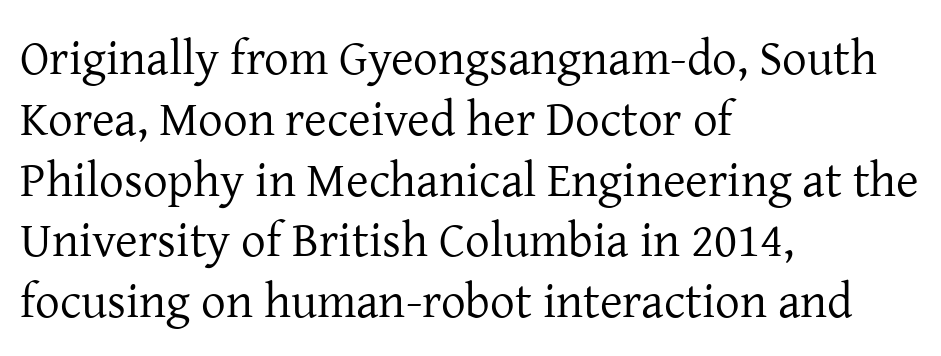
The image shows 49 px regular-weight serif type, upright; set left-aligned, line spacing 1.24x, normal letter spacing, not underlined; low stroke contrast and a medium x-height.
